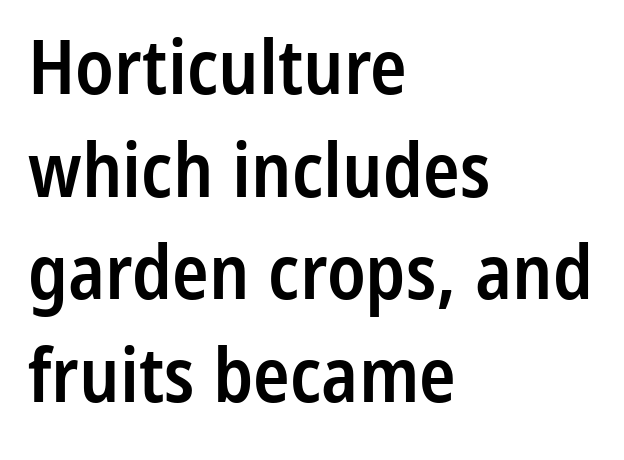
{"serif": "no", "italic": "no", "bold": "semi", "weight": "semibold", "width": "condensed", "stroke_contrast": "low", "x_height": "medium", "monospaced": "no", "underline": "no", "align": "left", "line_spacing": "normal", "line_spacing_ratio": 1.35, "letter_spacing": "normal", "letter_spacing_em": 0.0, "glyph_px": 76}
